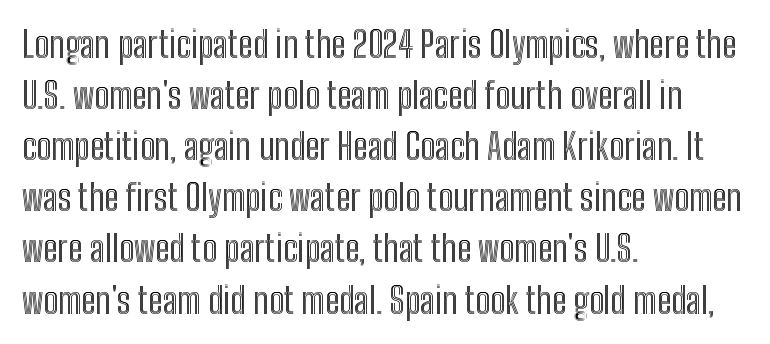
Each row of text sits above clean, open space. Each new line begins a customary step beneath the previous one. It's the straight-up-and-down kind of type. Spacing verdict: proportional, widths tailored to each character. The compositor pushed each line to the left boundary.
